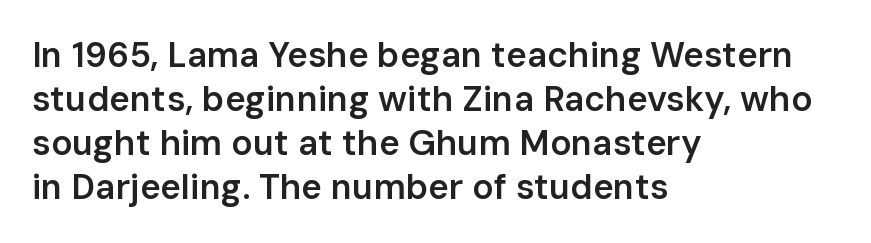
The image shows 35 px semibold sans-serif type, upright; set left-aligned, normal line spacing (1.26x), normal letter spacing, not underlined; low stroke contrast and a medium x-height.
